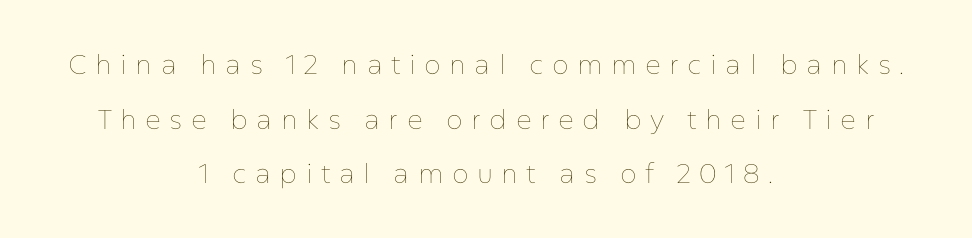
How would I describe the line gaps? Wide and relaxed. Rule under the text: the space is simply empty. In terms of posture, this sample is upright. Every row of glyphs is offset so its center matches the block's center. Heaviness? Minimal to ordinary, like unemphasized prose. The letterforms stand isolated, each surrounded by extra space.
